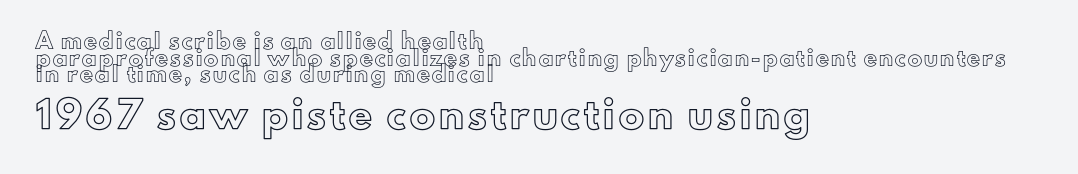
Q: Is the text italic (slanted)? A: No, it is upright.
Q: Is the text underlined? A: No.
Q: How is the paragraph aligned? A: Left-aligned.
Q: Which block of text is set in a larger size, the first (top) or the second (bottom)? A: The second (bottom) one.
